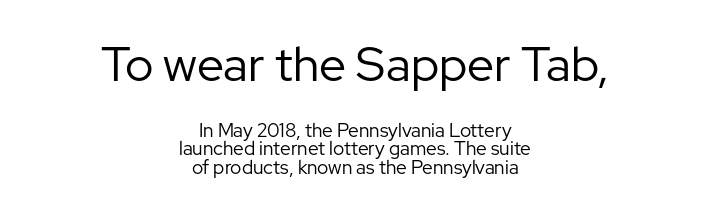
{"serif": "no", "italic": "no", "bold": "no", "weight": "regular", "width": "normal", "stroke_contrast": "low", "x_height": "medium", "monospaced": "no", "underline": "no", "align": "center", "line_spacing": "tight", "line_spacing_ratio": 0.97, "letter_spacing": "normal", "letter_spacing_em": 0.0, "larger_block": "first", "size_ratio": 2.53, "glyph_px": 48}
